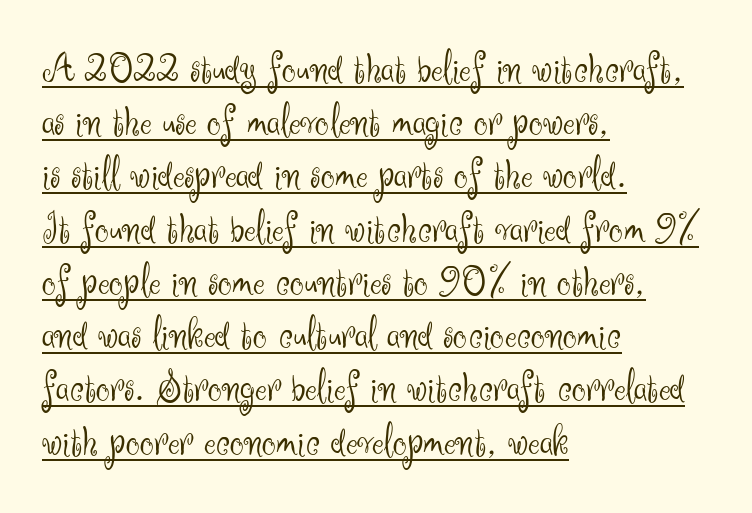
The image shows 44 px light sans-serif type, upright; set left-aligned, line spacing 1.21x, normal letter spacing, underlined; medium stroke contrast and a small x-height.
